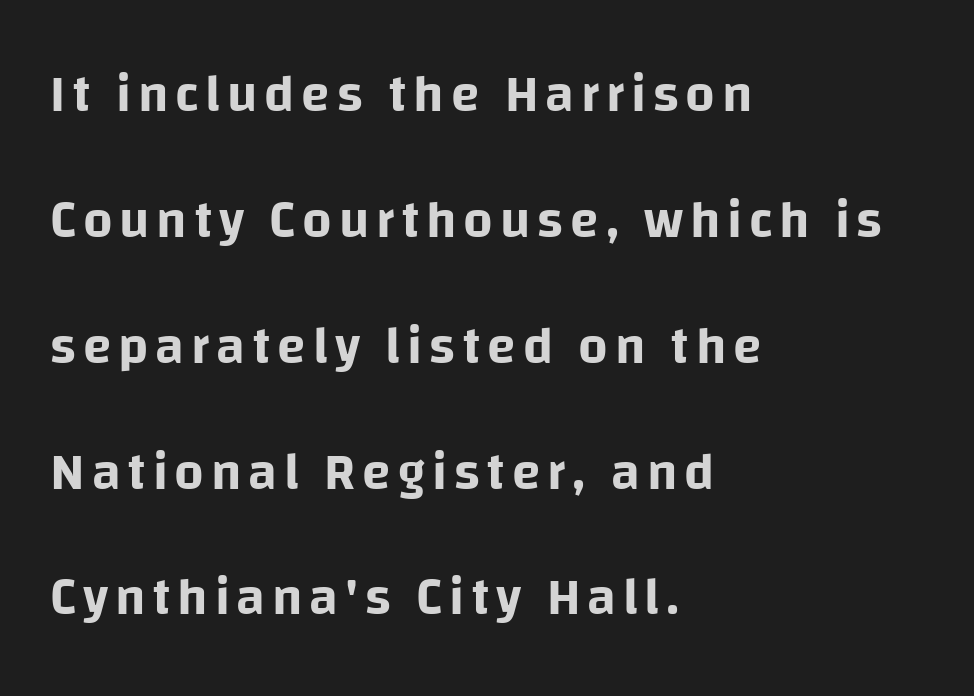
{"serif": "no", "italic": "no", "width": "normal", "stroke_contrast": "low", "x_height": "large", "monospaced": "no", "underline": "no", "align": "left", "line_spacing": "loose", "line_spacing_ratio": 2.42, "glyph_px": 52}
